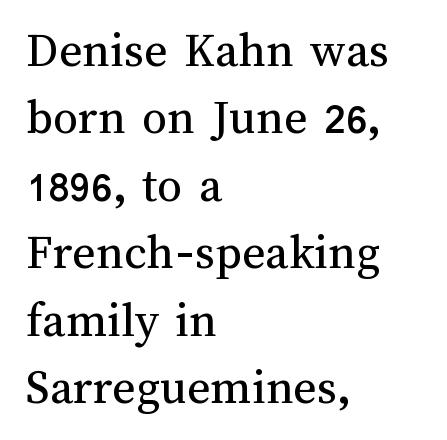
{"italic": "no", "bold": "no", "weight": "regular", "width": "normal", "stroke_contrast": "medium", "x_height": "medium", "monospaced": "no", "underline": "no", "align": "left", "line_spacing": "normal", "line_spacing_ratio": 1.35, "letter_spacing": "normal", "letter_spacing_em": 0.0, "glyph_px": 50}
